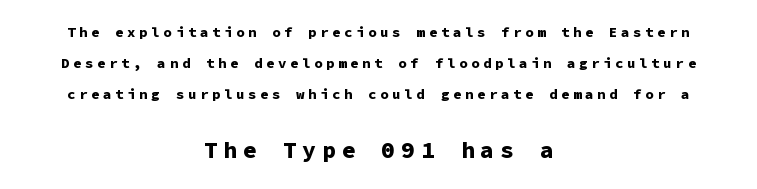
The image shows 23 px bold type, upright; set centered, loose line spacing (2.23x), unusually wide letter spacing (+0.26 em), not underlined; the second (bottom) block is 1.64x larger.
